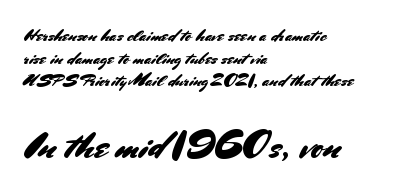
{"serif": "no", "width": "normal", "stroke_contrast": "medium", "x_height": "small", "monospaced": "no", "underline": "no", "align": "left", "line_spacing": "normal", "line_spacing_ratio": 1.26, "letter_spacing": "normal", "letter_spacing_em": 0.0, "larger_block": "second", "size_ratio": 2.06, "glyph_px": 37}
